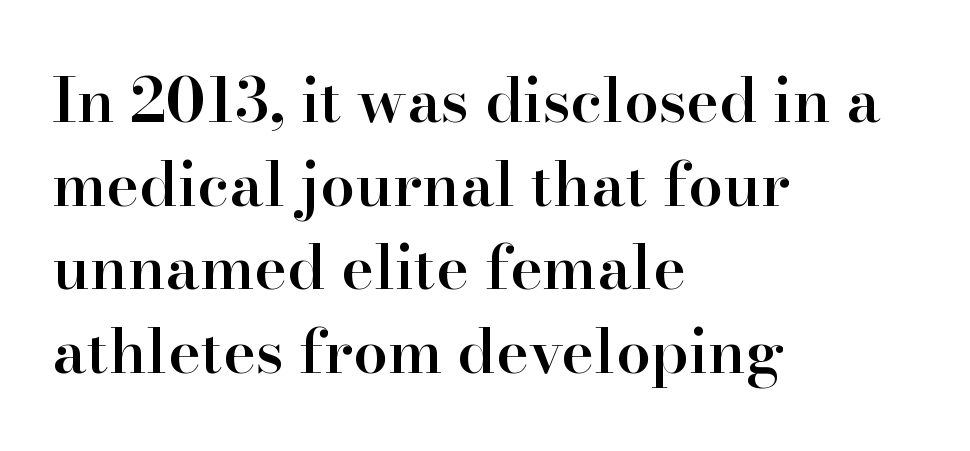
Is the type bold? Partly — it's a semibold, heavier than regular but not fully bold. The foot of each line stays bare and open. Does the copy run flush right? No — it runs flush left. Ascenders rise straight up at ninety degrees. Does extra space separate the letters? No, they use regular spacing. Old-style or modern, the face here clearly has serifs.
